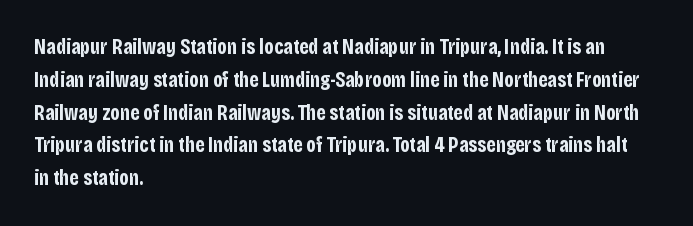
{"italic": "no", "bold": "yes", "underline": "no", "align": "left", "line_spacing": "normal", "line_spacing_ratio": 1.56, "letter_spacing": "normal", "letter_spacing_em": 0.0, "glyph_px": 21}
